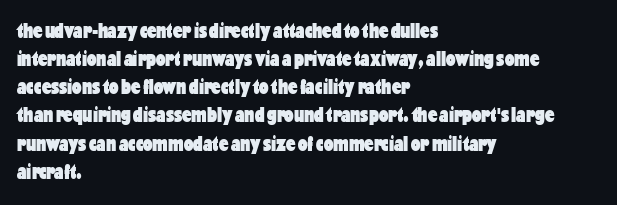
{"italic": "no", "bold": "yes", "underline": "no", "align": "left", "line_spacing": "normal", "line_spacing_ratio": 1.34, "letter_spacing": "normal", "letter_spacing_em": 0.0, "glyph_px": 21}
